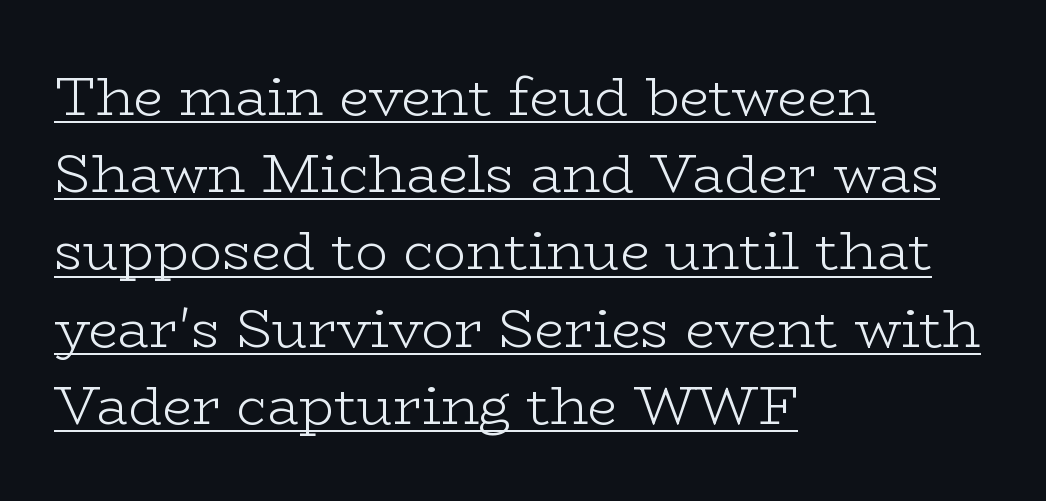
Q: Is the text bold? A: No.
Q: Is the text italic (slanted)? A: No, it is upright.
Q: Is the typeface a serif or a sans-serif typeface? A: Serif.
Q: Is the text underlined? A: Yes.
Q: How is the paragraph aligned? A: Left-aligned.
Q: Is the spacing between letters normal or unusually wide? A: Normal.
Q: Is the spacing between lines tight, normal or loose? A: Normal.
Q: Width (condensed, normal, or wide)? A: Wide.
Q: Stroke contrast? A: Low.
Q: x-height? A: Medium.
Q: Monospaced? A: No.
